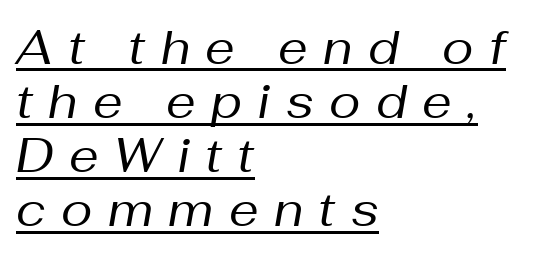
The image shows 47 px regular-weight type, italic (leaning right); set left-aligned, tight line spacing (1.15x), unusually wide letter spacing (+0.33 em), underlined; medium stroke contrast and a medium x-height.
